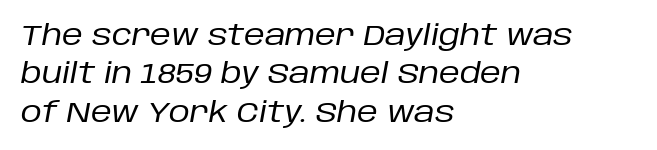
{"italic": "yes", "lean": "right", "slant_degrees": 10, "bold": "no", "weight": "regular", "width": "normal", "stroke_contrast": "low", "x_height": "large", "monospaced": "no", "underline": "no", "align": "left", "line_spacing": "normal", "line_spacing_ratio": 1.32, "letter_spacing": "normal", "letter_spacing_em": 0.0, "glyph_px": 29}
